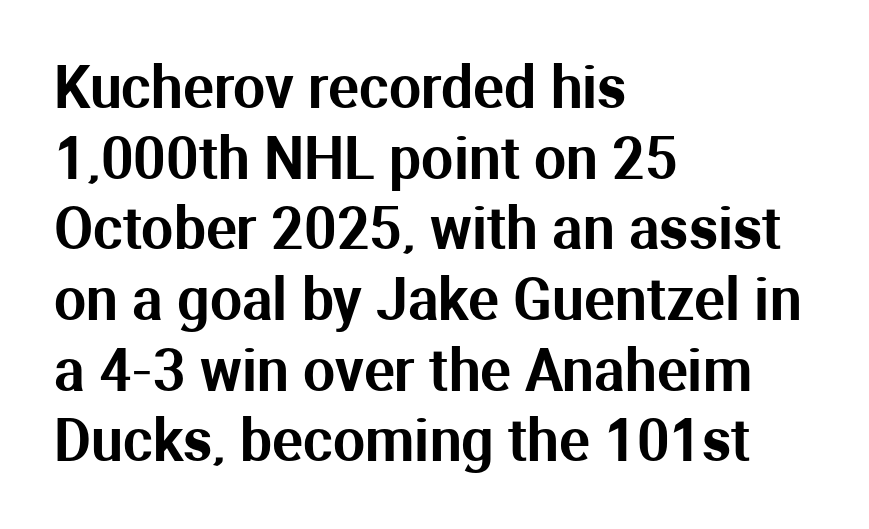
{"serif": "no", "italic": "no", "width": "normal", "stroke_contrast": "medium", "x_height": "medium", "monospaced": "no", "underline": "no", "align": "left", "line_spacing_ratio": 1.24, "letter_spacing": "normal", "letter_spacing_em": 0.0, "glyph_px": 57}
